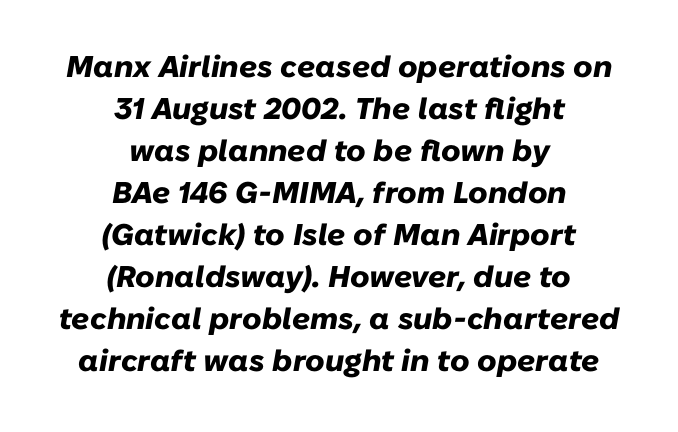
The image shows 30 px heavy type, italic (leaning right); set centered, normal line spacing (1.4x), normal letter spacing, not underlined; low stroke contrast and a medium x-height.
